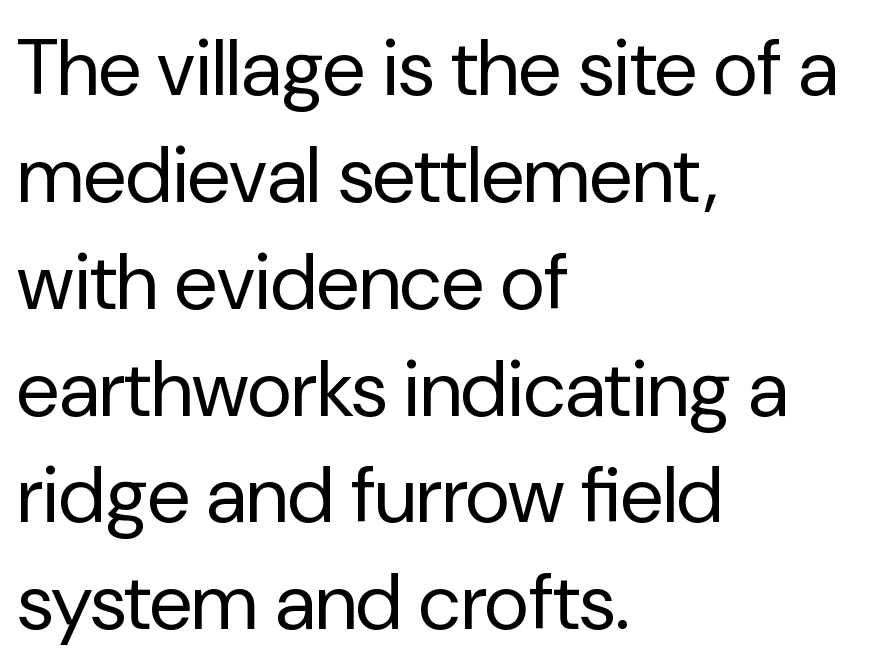
The image shows 78 px regular-weight sans-serif type, upright; set left-aligned, normal line spacing (1.37x), normal letter spacing, not underlined; low stroke contrast and a medium x-height.
